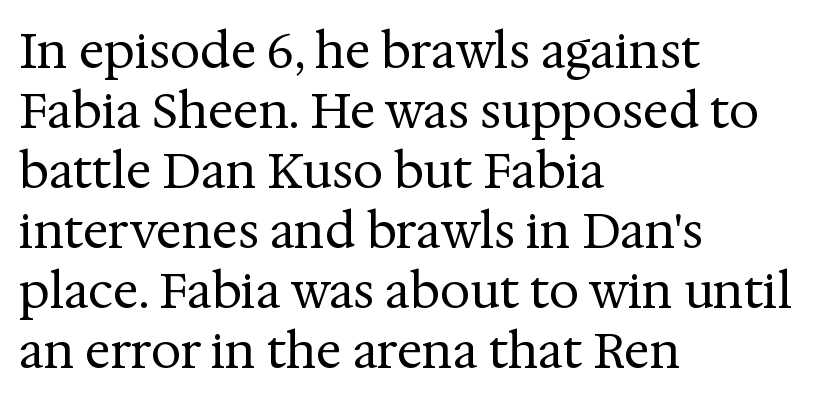
These lines are composed in type with serifs. The cut favours lightness, reaching ordinary text weight at its darkest. The space between consecutive lines is moderate. The lines in this sample share a left origin and differ only in where they stop. Posture: upright roman. The passage shown is typed in a proportional face where columns would drift.
